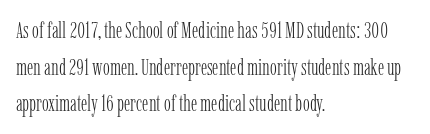
The image shows 23 px text type, upright; set left-aligned, normal line spacing (1.59x), normal letter spacing, not underlined.
